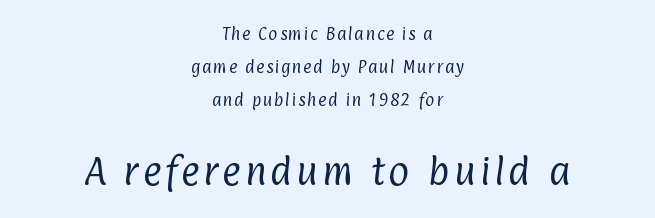
Q: Is the text bold? A: No.
Q: Is the typeface a serif or a sans-serif typeface? A: Sans-serif.
Q: Is the text underlined? A: No.
Q: How is the paragraph aligned? A: Centered.
Q: Is the spacing between lines tight, normal or loose? A: Loose.
Q: Which block of text is set in a larger size, the first (top) or the second (bottom)? A: The second (bottom) one.
Q: Width (condensed, normal, or wide)? A: Condensed.
Q: Stroke contrast? A: Low.
Q: x-height? A: Medium.
Q: Monospaced? A: No.
